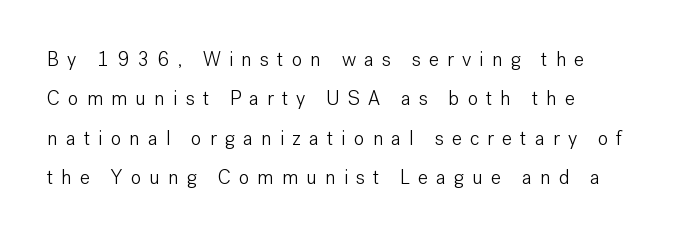
Q: Is the text bold? A: No.
Q: Is the text italic (slanted)? A: No, it is upright.
Q: Is the text underlined? A: No.
Q: Is the spacing between letters normal or unusually wide? A: Unusually wide.
Q: Is the spacing between lines tight, normal or loose? A: Loose.
